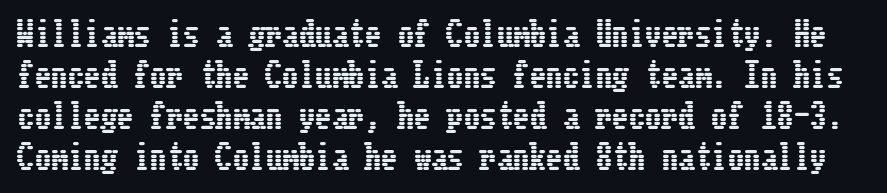
The image shows 33 px condensed type, upright; set line spacing 1.24x, normal letter spacing, not underlined; low stroke contrast and a medium x-height.
